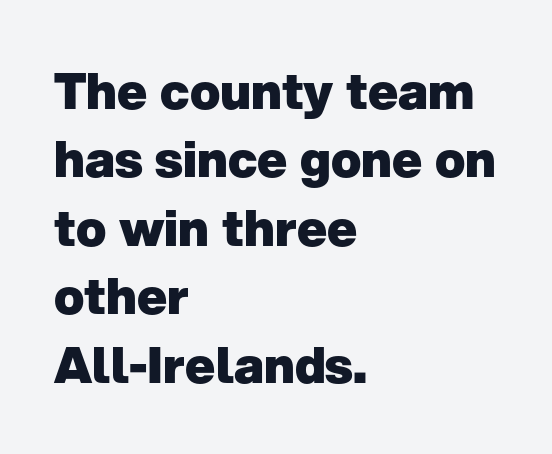
Q: Is the text bold? A: Yes.
Q: Is the text italic (slanted)? A: No, it is upright.
Q: Is the typeface a serif or a sans-serif typeface? A: Sans-serif.
Q: Is the text underlined? A: No.
Q: How is the paragraph aligned? A: Left-aligned.
Q: Is the spacing between letters normal or unusually wide? A: Normal.
Q: Is the spacing between lines tight, normal or loose? A: Normal.
Q: Width (condensed, normal, or wide)? A: Normal.
Q: Stroke contrast? A: Low.
Q: x-height? A: Medium.
Q: Monospaced? A: No.
